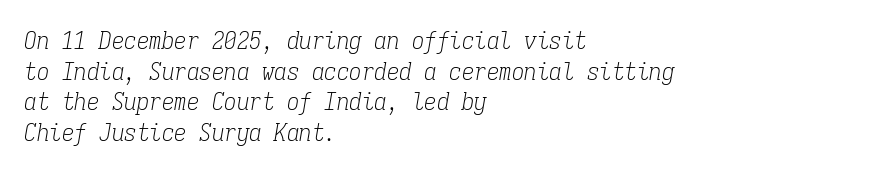
{"italic": "yes", "lean": "right", "slant_degrees": 9, "bold": "no", "underline": "no", "align": "left", "line_spacing_ratio": 1.23, "letter_spacing": "normal", "letter_spacing_em": 0.0, "glyph_px": 25}
